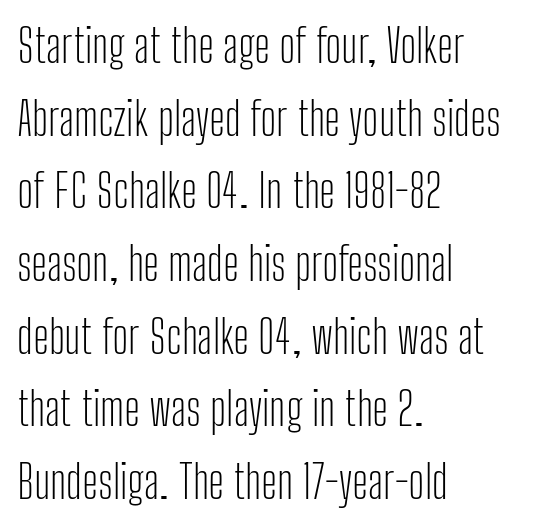
{"serif": "no", "italic": "no", "bold": "no", "weight": "light", "width": "condensed", "stroke_contrast": "low", "x_height": "medium", "monospaced": "no", "underline": "no", "align": "left", "line_spacing": "normal", "line_spacing_ratio": 1.58, "letter_spacing": "normal", "letter_spacing_em": 0.0, "glyph_px": 46}
